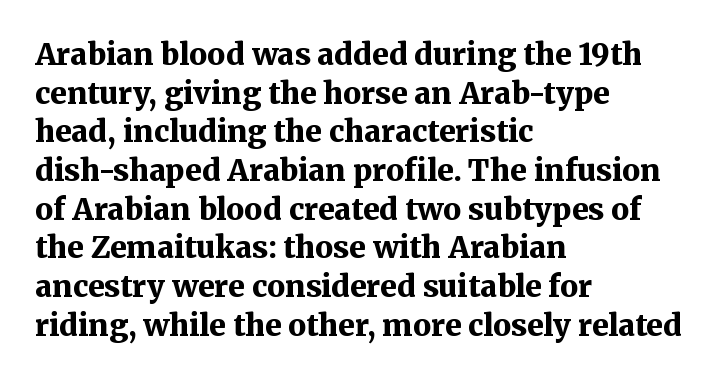
The image shows 30 px bold serif type, upright; set left-aligned, normal line spacing (1.29x), normal letter spacing, not underlined; medium stroke contrast and a medium x-height.
